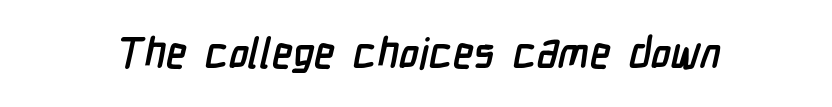
The glyphs have the mass of a bold cut. These lines are composed in type without serifs. The zone under the glyphs is completely vacant. There is no visible air inserted between adjacent glyphs.
